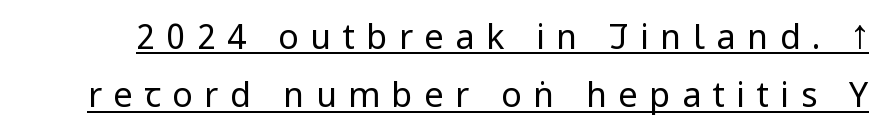
{"serif": "no", "italic": "no", "bold": "no", "weight": "regular", "width": "condensed", "stroke_contrast": "low", "x_height": "large", "monospaced": "no", "underline": "yes", "line_spacing_ratio": 1.71, "letter_spacing": "wide", "letter_spacing_em": 0.34, "glyph_px": 34}
